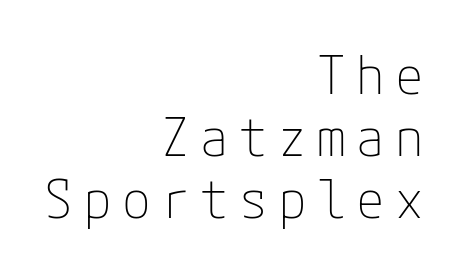
The image shows 52 px thin sans-serif type, upright; set right-aligned, line spacing 1.19x, unusually wide letter spacing (+0.2 em), not underlined; low stroke contrast and a medium x-height.
